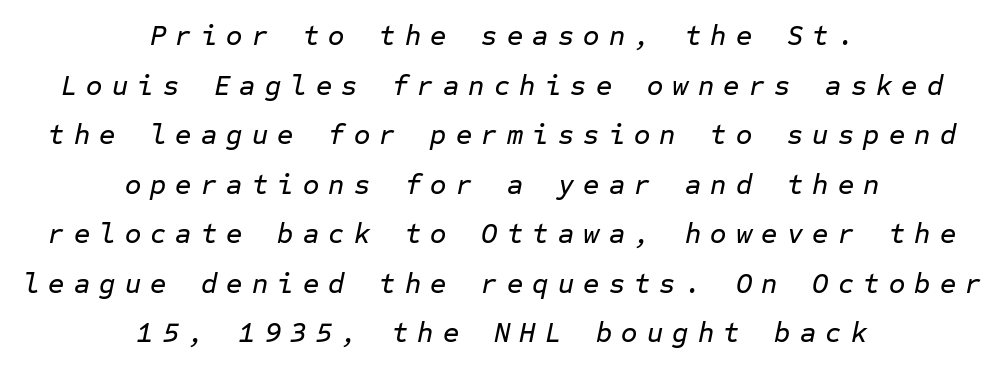
The passage shown leans; its letterforms are oblique. Is the block centered? Yes — each line is placed symmetrically about the middle. The face used here is rendered with a markedly widened letterfit. Check the space under the baseline: it is left empty. Is this a fixed-width face? Yes — each glyph sits in an identical cell.
